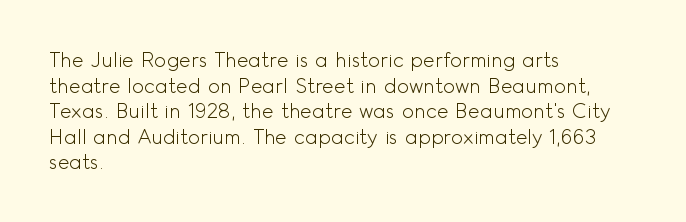
The weight would be labelled regular, book, light, or lighter still. Tall strokes in this sample are plumb rather than angled. These lines stack with their left ends in a neat column. Unmarked baselines from the first word to the last. Regular leading. A typesetter would call this zero additional tracking.
